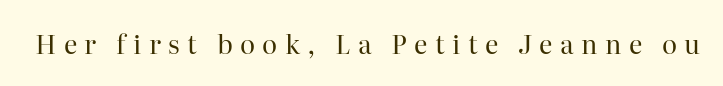
Q: Is the text bold? A: No.
Q: Is the text italic (slanted)? A: No, it is upright.
Q: Is the text underlined? A: No.
Q: Is the spacing between letters normal or unusually wide? A: Unusually wide.
